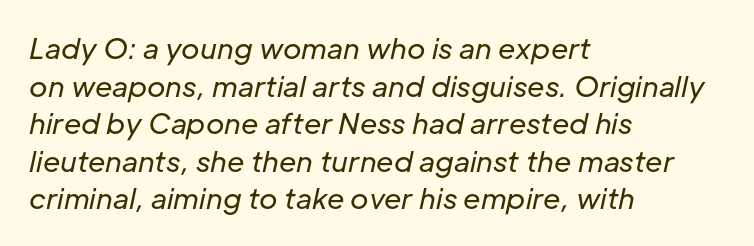
{"italic": "yes", "lean": "right", "slant_degrees": 12, "bold": "no", "weight": "regular", "width": "normal", "stroke_contrast": "low", "x_height": "medium", "monospaced": "no", "underline": "no", "align": "left", "line_spacing": "normal", "line_spacing_ratio": 1.34, "letter_spacing": "normal", "letter_spacing_em": 0.0, "glyph_px": 28}
